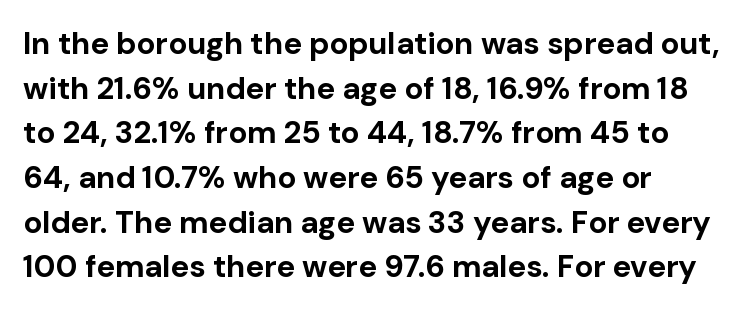
Q: Is the text bold? A: Yes.
Q: Is the text italic (slanted)? A: No, it is upright.
Q: Is the typeface a serif or a sans-serif typeface? A: Sans-serif.
Q: Is the text underlined? A: No.
Q: How is the paragraph aligned? A: Left-aligned.
Q: Is the spacing between letters normal or unusually wide? A: Normal.
Q: Is the spacing between lines tight, normal or loose? A: Normal.
Q: Width (condensed, normal, or wide)? A: Normal.
Q: Stroke contrast? A: Low.
Q: x-height? A: Medium.
Q: Monospaced? A: No.
